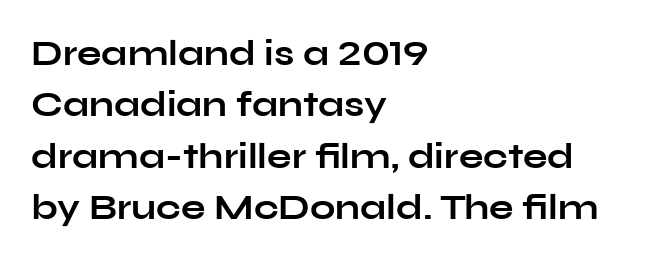
Weight check: bold — yes, fully. Look at the bottom of the vertical strokes: they stop flat, with no serifs. The paragraph has a hard left edge and a soft right edge. Notice how the stems are strictly vertical — no italics here.
